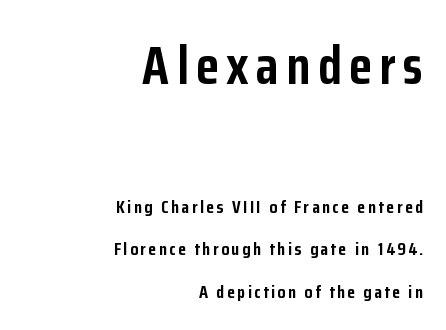
{"serif": "no", "italic": "no", "bold": "yes", "weight": "semibold", "width": "condensed", "stroke_contrast": "low", "x_height": "medium", "monospaced": "no", "underline": "no", "align": "right", "line_spacing": "loose", "line_spacing_ratio": 2.38, "larger_block": "first", "size_ratio": 2.94, "glyph_px": 53}
